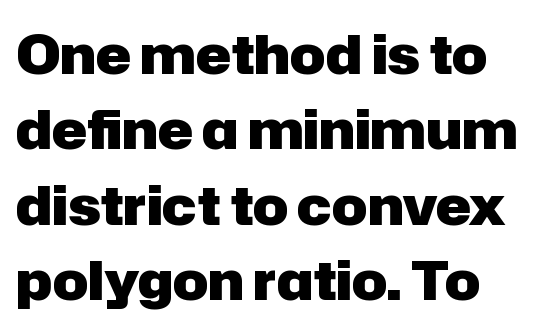
Q: Is the text bold? A: Yes.
Q: Is the text italic (slanted)? A: No, it is upright.
Q: Is the typeface a serif or a sans-serif typeface? A: Sans-serif.
Q: Is the text underlined? A: No.
Q: How is the paragraph aligned? A: Left-aligned.
Q: Is the spacing between letters normal or unusually wide? A: Normal.
Q: Is the spacing between lines tight, normal or loose? A: Normal.
Q: Width (condensed, normal, or wide)? A: Normal.
Q: Stroke contrast? A: Low.
Q: x-height? A: Medium.
Q: Monospaced? A: No.
